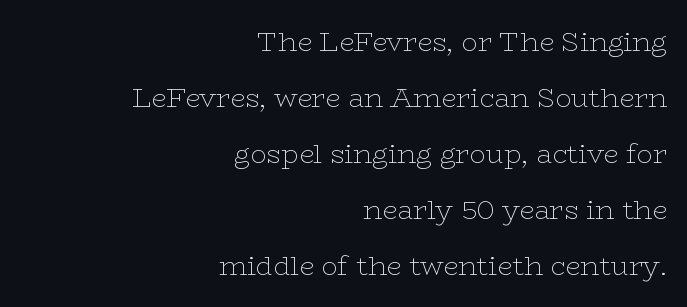
The text block is weighted toward the right margin, trailing off unevenly leftward. The lines are spread far apart with generous leading. The zone under the glyphs is completely vacant. Is the type heavy? It reads as light-to-regular instead. This sample uses plain, unmodified letter spacing. Style check: upright.
